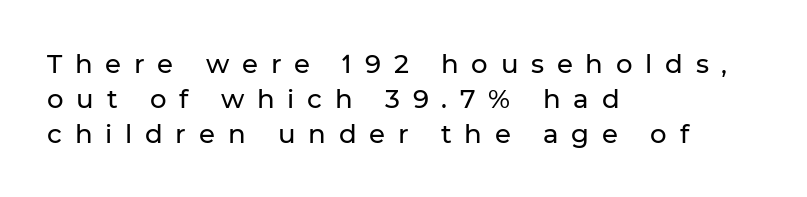
Q: Is the text italic (slanted)? A: No, it is upright.
Q: Is the text underlined? A: No.
Q: How is the paragraph aligned? A: Left-aligned.
Q: Is the spacing between letters normal or unusually wide? A: Unusually wide.
Q: Is the spacing between lines tight, normal or loose? A: Normal.
